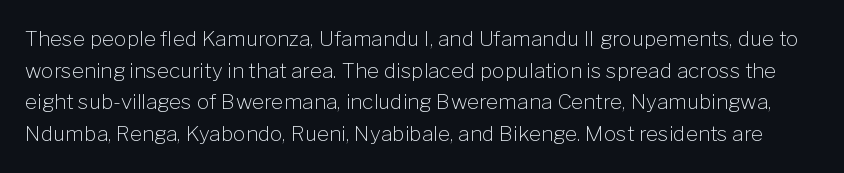
Q: Is the text bold? A: No.
Q: Is the text italic (slanted)? A: No, it is upright.
Q: Is the text underlined? A: No.
Q: Is the spacing between letters normal or unusually wide? A: Normal.
Q: Is the spacing between lines tight, normal or loose? A: Normal.
